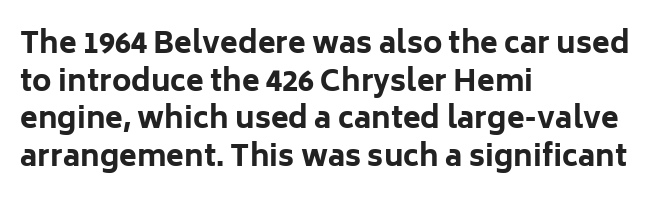
The image shows 29 px bold sans-serif type, upright; set left-aligned, normal line spacing (1.3x), normal letter spacing, not underlined; low stroke contrast and a medium x-height.
